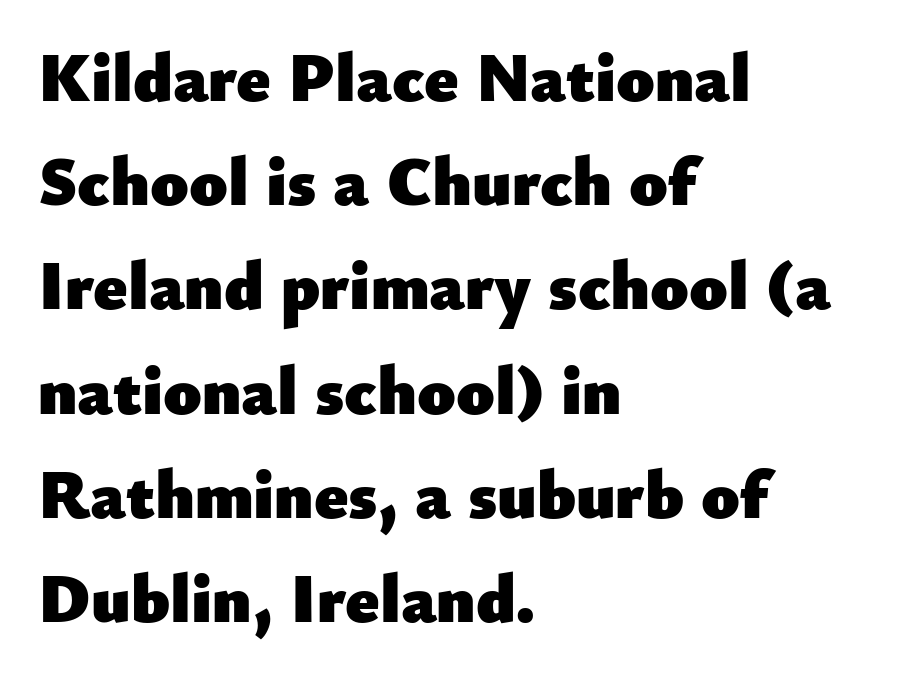
Leading matches the norm, producing a regular column. If you drew a line through each stem, it would be perfectly vertical. Between one letter and the next there's only the usual sliver of space. This is sans-serif lettering, the kind often seen on screens and signage.
